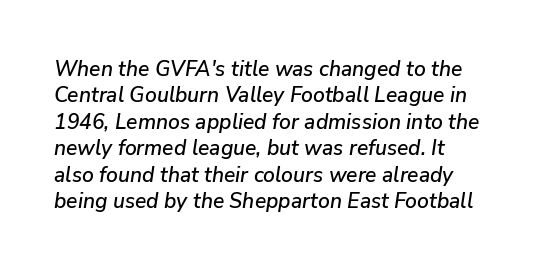
The image shows 21 px text type, italic (leaning right); set normal line spacing (1.26x), normal letter spacing, not underlined.
